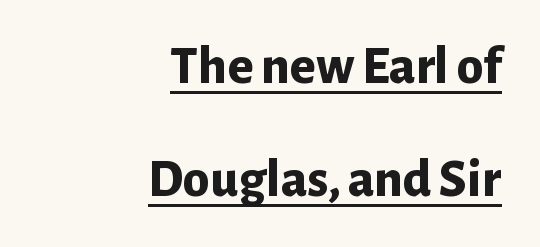
Its strokes are broad and dark, the hallmark of bold type. Are there feet on the stems? There aren't — it's a sans. You could not count columns in this text — the font is proportionally spaced. This rendering leaves character spacing at its baseline value.
